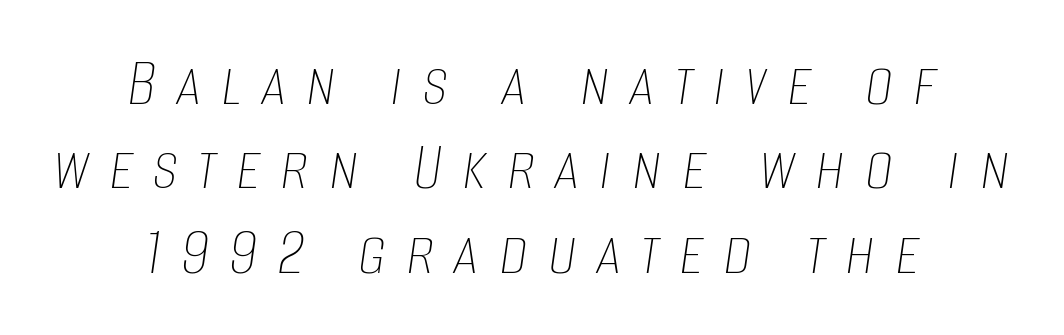
Q: Is the text bold? A: No.
Q: Is the text italic (slanted)? A: Yes, it leans right by about 8 degrees.
Q: Is the text underlined? A: No.
Q: How is the paragraph aligned? A: Centered.
Q: Is the spacing between letters normal or unusually wide? A: Unusually wide.
Q: Width (condensed, normal, or wide)? A: Condensed.
Q: Stroke contrast? A: Low.
Q: x-height? A: Large.
Q: Monospaced? A: No.
